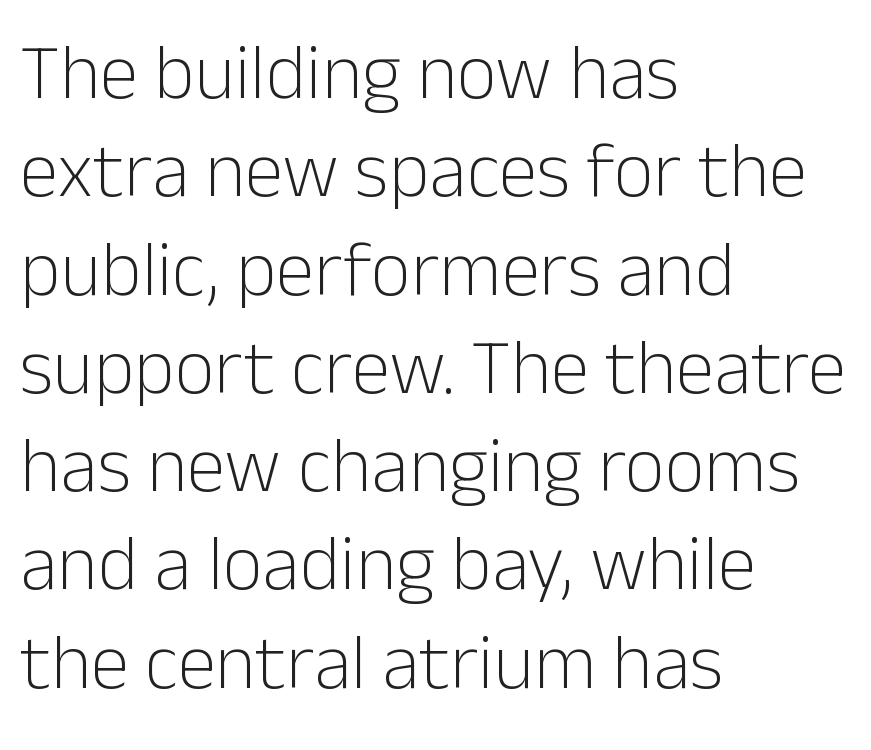
Horizontal bands of white between lines are of average thickness. The letters sit at their default tracking, neither squeezed nor spread. Stroke mass is kept to a normal reading level or below. Every character sits straight up, as roman type does. Proportional: the letters do not fall into vertical columns. The setting favours the left margin, as ordinary paragraphs usually do.
